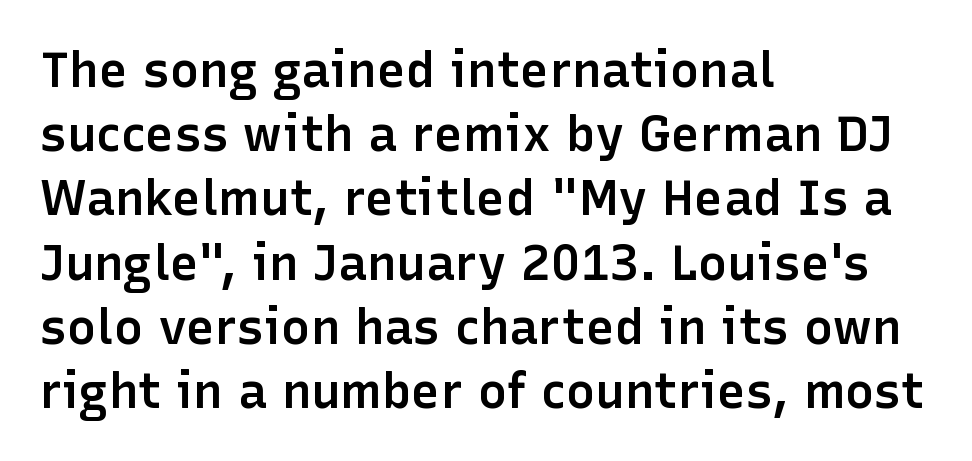
The image shows 49 px semibold sans-serif type, upright; set left-aligned, normal line spacing (1.31x), normal letter spacing, not underlined; low stroke contrast and a medium x-height.
